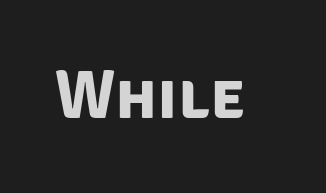
A bare baseline throughout the passage. Tracking value appears to be zero — textbook default spacing. Note the varied advance widths — an 'i' is clearly narrower than an 'm'. You can tell from the bare stems that sans-serif type was used. The letters are bold, with thick, heavy strokes.
